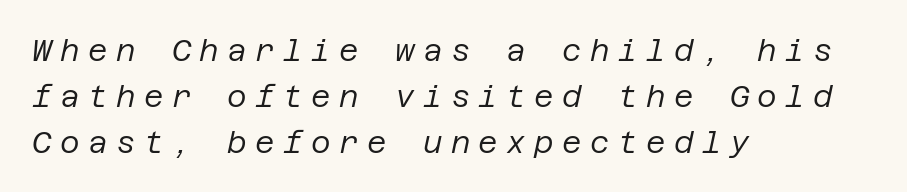
Q: Is the text bold? A: No.
Q: Is the text italic (slanted)? A: Yes, it leans right by about 12 degrees.
Q: Is the text underlined? A: No.
Q: How is the paragraph aligned? A: Left-aligned.
Q: Is the spacing between letters normal or unusually wide? A: Unusually wide.
Q: Is the spacing between lines tight, normal or loose? A: Normal.
Q: Width (condensed, normal, or wide)? A: Normal.
Q: Stroke contrast? A: Low.
Q: x-height? A: Large.
